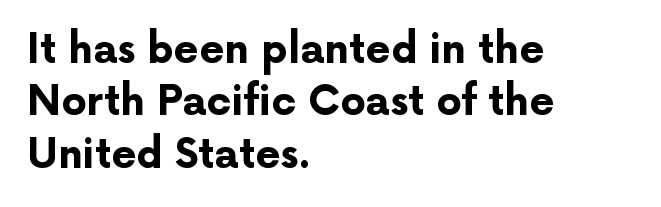
What kind of face is this? One without serifs — a sans. The strip under each line holds only bare page. The typesetter chose a ragged-right arrangement here. You could call the tracking neutral — neither tight nor loose. Ordinary non-slanted type is in use. Emphasis by weight is at full strength: bold.
